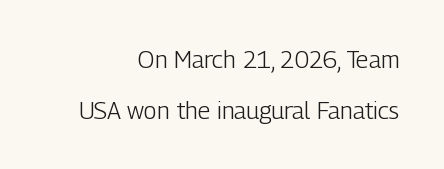
Line ends are locked; line starts wander. Clear beneath every line of the passage. Italic? Not at all — the glyphs are vertical. Does extra space separate the letters? No, they use regular spacing. Ink coverage per letter is moderate at most. The designer dialed line spacing up above the default.
